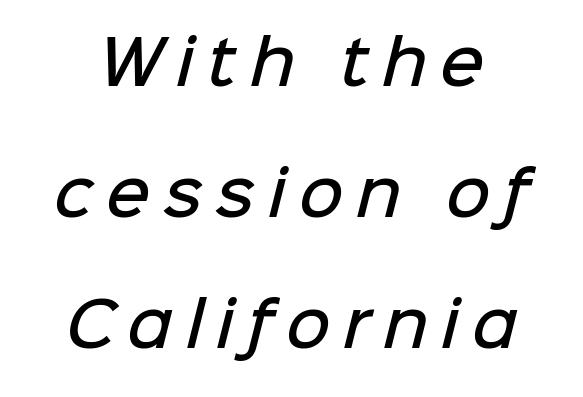
Q: Is the text bold? A: Semi-bold.
Q: Is the typeface a serif or a sans-serif typeface? A: Sans-serif.
Q: Is the text underlined? A: No.
Q: Is the spacing between letters normal or unusually wide? A: Unusually wide.
Q: Is the spacing between lines tight, normal or loose? A: Loose.
Q: Width (condensed, normal, or wide)? A: Normal.
Q: Stroke contrast? A: Low.
Q: x-height? A: Medium.
Q: Monospaced? A: No.
